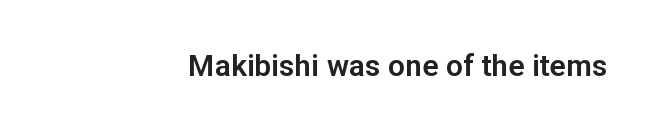
The image shows 30 px sans-serif type, upright; set right-aligned, normal letter spacing, not underlined; low stroke contrast and a medium x-height.
